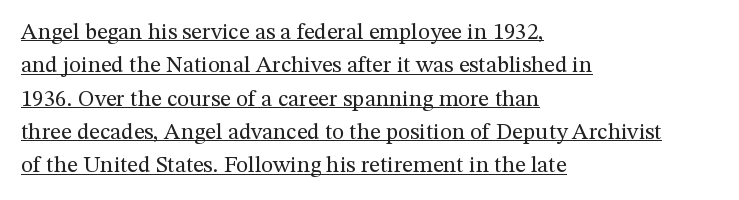
Q: Is the text bold? A: No.
Q: Is the text italic (slanted)? A: No, it is upright.
Q: Is the text underlined? A: Yes.
Q: How is the paragraph aligned? A: Left-aligned.
Q: Is the spacing between letters normal or unusually wide? A: Normal.
Q: Is the spacing between lines tight, normal or loose? A: Normal.
